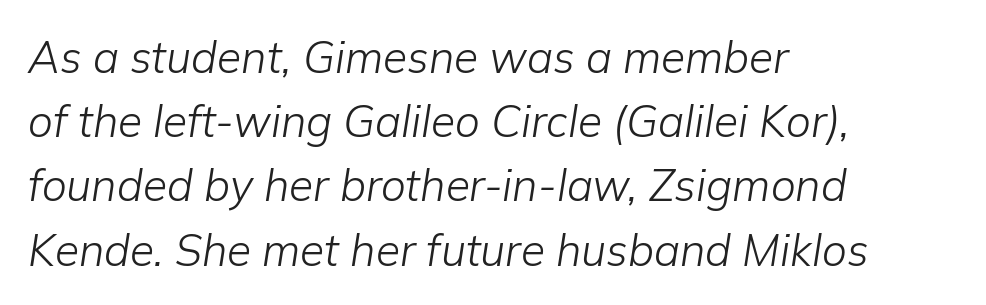
Q: Is the text bold? A: No.
Q: Is the text italic (slanted)? A: Yes, it leans right by about 9 degrees.
Q: Is the text underlined? A: No.
Q: How is the paragraph aligned? A: Left-aligned.
Q: Is the spacing between letters normal or unusually wide? A: Normal.
Q: Is the spacing between lines tight, normal or loose? A: Normal.
Q: Width (condensed, normal, or wide)? A: Normal.
Q: Stroke contrast? A: Low.
Q: x-height? A: Medium.
Q: Monospaced? A: No.
